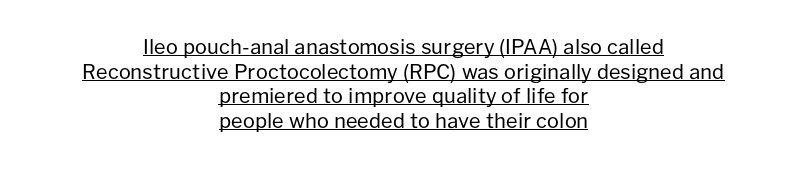
The image shows 20 px text type, upright; set centered, line spacing 1.23x, normal letter spacing, underlined.
